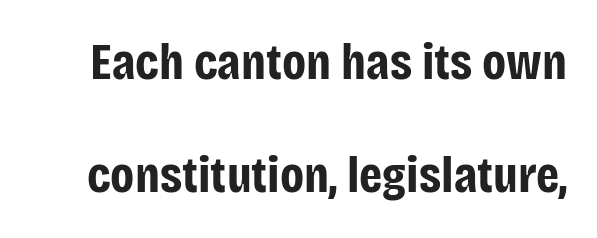
The glyphs are unaccompanied by any horizontal stroke below them. Honestly, the rows look like they've been pulled way apart. This sample uses plain, unmodified letter spacing. The text was rendered using a sans face with plain stroke endings. The letters stand upright; this is a roman face.
